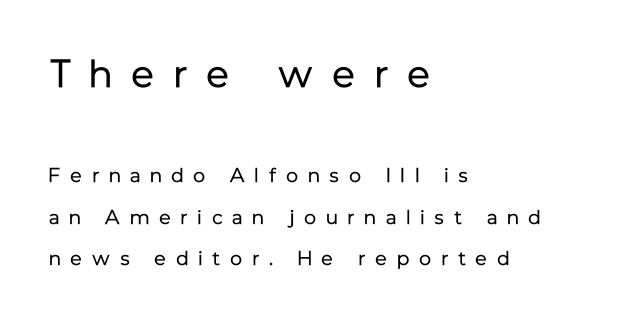
Between one letter and the next there's a generous, obvious gap. The strip under each line holds only bare page. Successive baselines arrive slowly, with a big drop between each. Leftover space on each line is placed entirely after the last word. Two sizes are in play, and the larger belongs to the first block. Posture: straight, roman, zero tilt.
